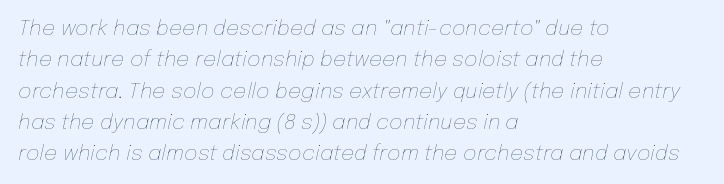
The image shows 21 px text type, italic (leaning right); set left-aligned, normal line spacing (1.49x), normal letter spacing, not underlined.
